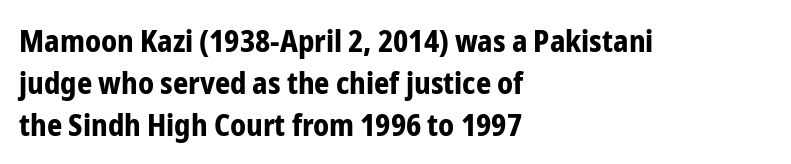
Q: Is the text bold? A: Yes.
Q: Is the text italic (slanted)? A: No, it is upright.
Q: Is the typeface a serif or a sans-serif typeface? A: Sans-serif.
Q: Is the text underlined? A: No.
Q: How is the paragraph aligned? A: Left-aligned.
Q: Is the spacing between letters normal or unusually wide? A: Normal.
Q: Is the spacing between lines tight, normal or loose? A: Normal.
Q: Width (condensed, normal, or wide)? A: Condensed.
Q: Stroke contrast? A: Low.
Q: x-height? A: Medium.
Q: Monospaced? A: No.
